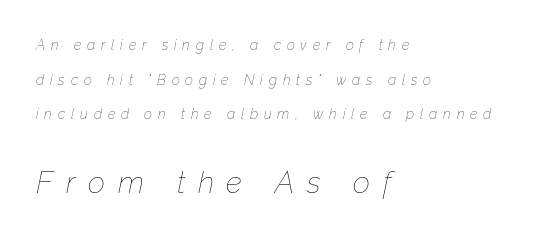
Q: Is the text bold? A: No.
Q: Is the text italic (slanted)? A: Yes, it leans right by about 12 degrees.
Q: Is the text underlined? A: No.
Q: How is the paragraph aligned? A: Left-aligned.
Q: Is the spacing between letters normal or unusually wide? A: Unusually wide.
Q: Is the spacing between lines tight, normal or loose? A: Loose.
Q: Which block of text is set in a larger size, the first (top) or the second (bottom)? A: The second (bottom) one.
Q: Width (condensed, normal, or wide)? A: Normal.
Q: Stroke contrast? A: Low.
Q: x-height? A: Medium.
Q: Monospaced? A: No.
